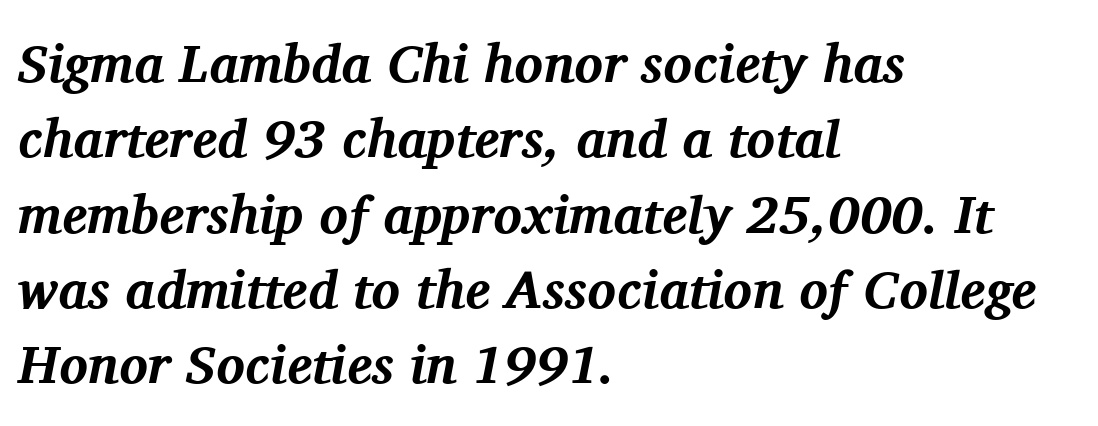
The image shows 53 px bold serif type, italic (leaning right); set left-aligned, normal line spacing (1.42x), normal letter spacing, not underlined; medium stroke contrast and a medium x-height.
